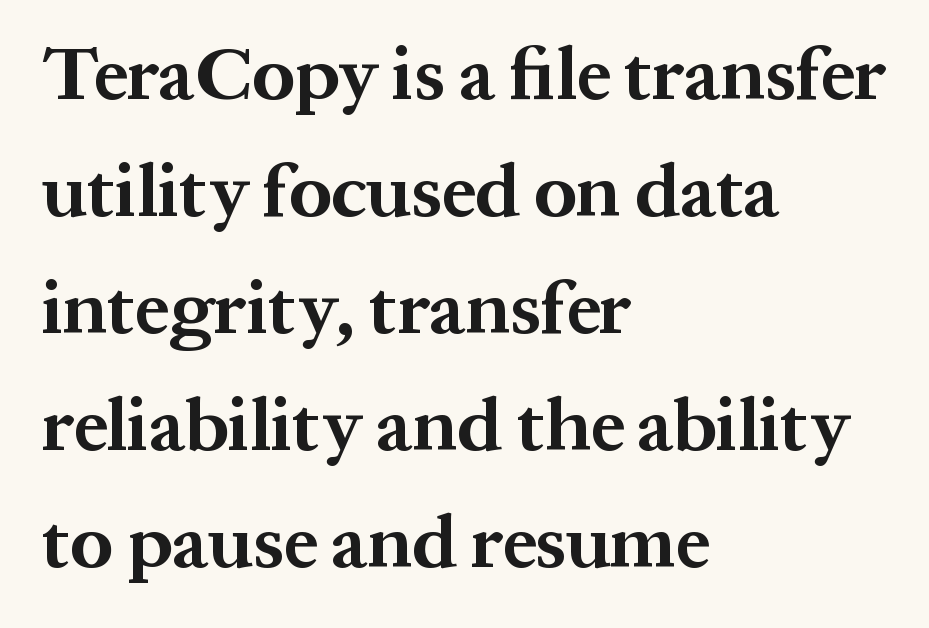
If you drew a ruler down the left edge, every line would touch it. To sum up the face: it has serifs. The face used here is proportionally spaced, like ordinary book or web type. Observe the ordinary spacing: letters are neighbours, not strangers.
